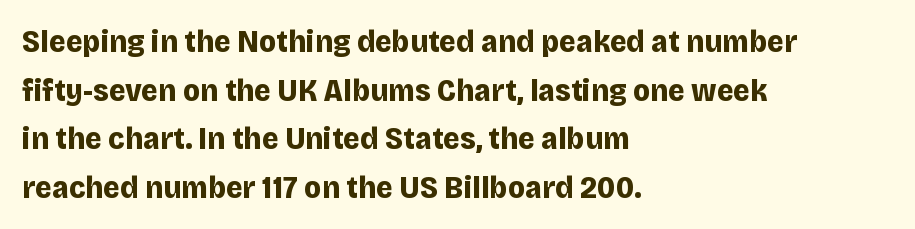
{"serif": "no", "italic": "no", "bold": "yes", "weight": "bold", "width": "normal", "stroke_contrast": "low", "x_height": "large", "monospaced": "no", "underline": "no", "align": "left", "line_spacing": "normal", "line_spacing_ratio": 1.52, "letter_spacing": "normal", "letter_spacing_em": 0.0, "glyph_px": 32}
